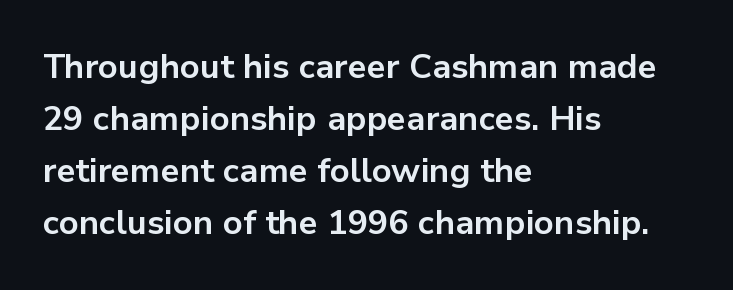
Reading down the column, the eye jumps a familiar distance to each next line. Looks like regular typesetting: each glyph gets only the width it needs. Characters remain perfectly vertical along every line. Every letter is thick-stroked: bold, no question.
